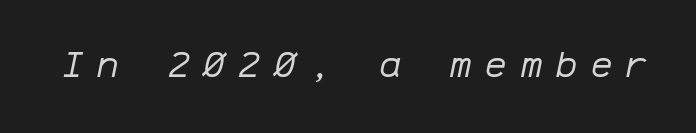
{"italic": "yes", "lean": "right", "slant_degrees": 12, "bold": "no", "weight": "regular", "width": "normal", "stroke_contrast": "low", "x_height": "medium", "monospaced": "yes", "underline": "no", "letter_spacing": "wide", "letter_spacing_em": 0.38, "glyph_px": 36}
